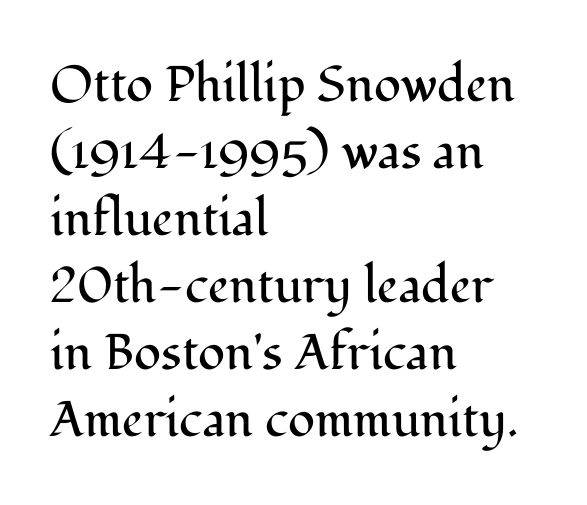
Successive baselines arrive at the customary interval. Do the characters align in a grid? No, the font is proportional. Stroke thickness stays within the range of a standard reading face or lighter. Any mark beneath the type? The region is blank. The paragraph has a hard left edge and a soft right edge. The font family rendered here belongs to the serif group.
